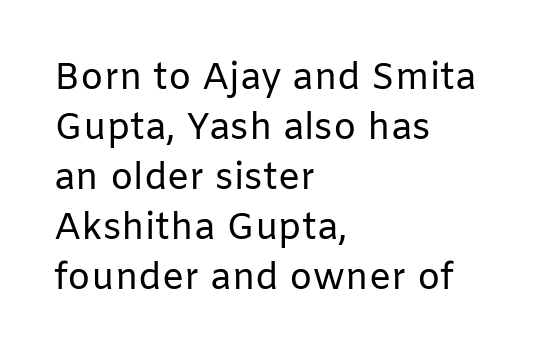
Q: Is the text bold? A: No.
Q: Is the text italic (slanted)? A: No, it is upright.
Q: Is the typeface a serif or a sans-serif typeface? A: Sans-serif.
Q: Is the text underlined? A: No.
Q: How is the paragraph aligned? A: Left-aligned.
Q: Is the spacing between letters normal or unusually wide? A: Normal.
Q: Is the spacing between lines tight, normal or loose? A: Normal.
Q: Width (condensed, normal, or wide)? A: Normal.
Q: Stroke contrast? A: Low.
Q: x-height? A: Medium.
Q: Monospaced? A: No.
